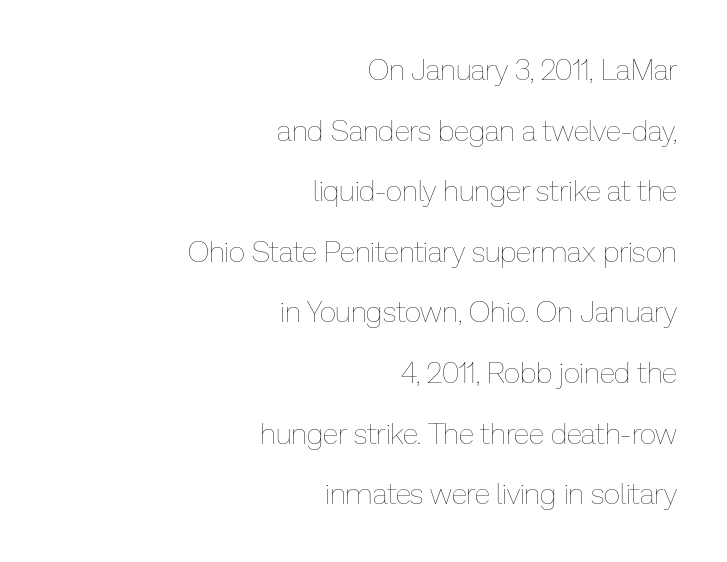
The image shows 29 px thin type, upright; set right-aligned, loose line spacing (2.09x), normal letter spacing, not underlined; low stroke contrast and a medium x-height.
